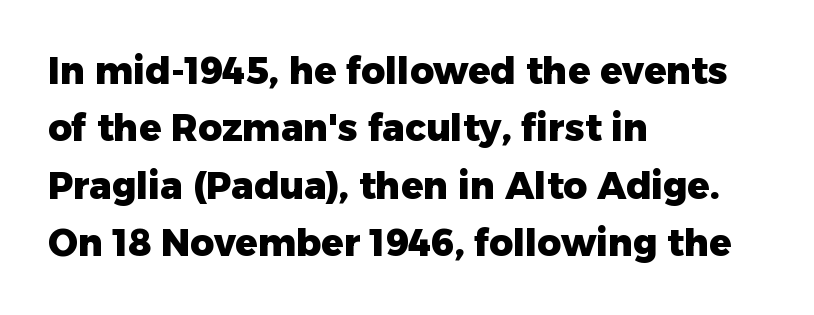
The image shows 37 px heavy sans-serif type, upright; set left-aligned, normal line spacing (1.55x), normal letter spacing, not underlined; low stroke contrast and a medium x-height.
